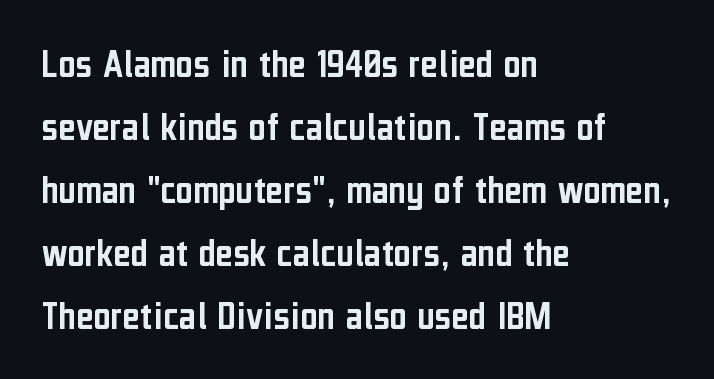
Looks like regular typesetting: each glyph gets only the width it needs. Unmarked baselines from the first word to the last. Where is the straight margin? On the left. Regarding leading, the lines here are spaced in the standard way.
